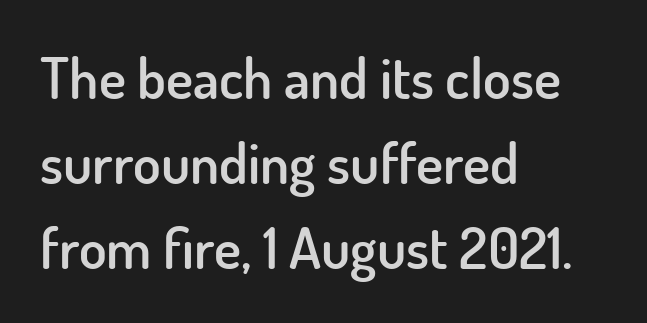
The image shows 57 px semibold sans-serif type, upright; set left-aligned, normal line spacing (1.49x), normal letter spacing, not underlined; low stroke contrast and a small x-height.
